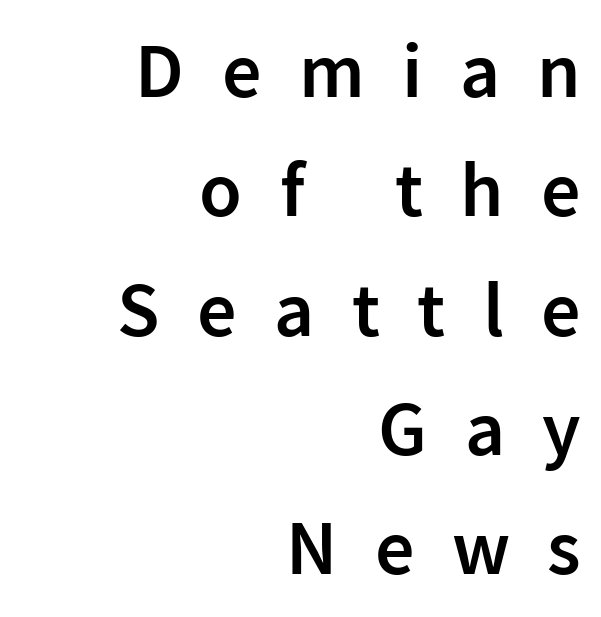
Q: Is the text bold? A: Semi-bold.
Q: Is the text italic (slanted)? A: No, it is upright.
Q: Is the typeface a serif or a sans-serif typeface? A: Sans-serif.
Q: Is the text underlined? A: No.
Q: How is the paragraph aligned? A: Right-aligned.
Q: Is the spacing between letters normal or unusually wide? A: Unusually wide.
Q: Is the spacing between lines tight, normal or loose? A: Normal.
Q: Width (condensed, normal, or wide)? A: Normal.
Q: Stroke contrast? A: Low.
Q: x-height? A: Medium.
Q: Monospaced? A: No.
